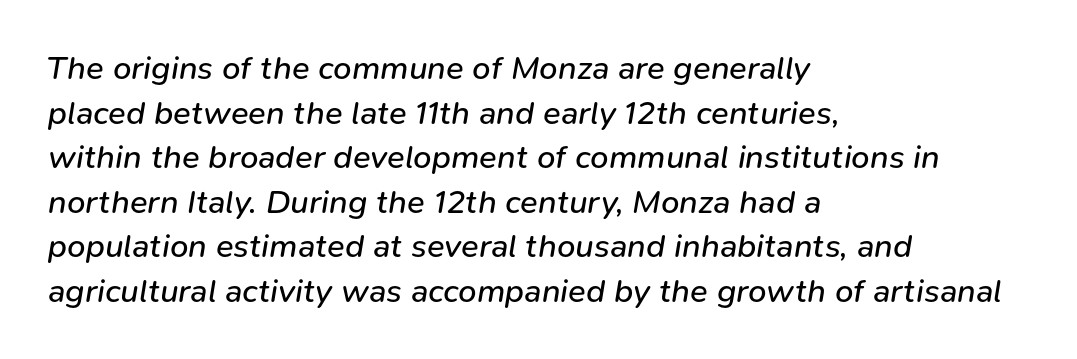
Q: Is the text bold? A: No.
Q: Is the text italic (slanted)? A: Yes, it leans right by about 9 degrees.
Q: Is the text underlined? A: No.
Q: How is the paragraph aligned? A: Left-aligned.
Q: Is the spacing between letters normal or unusually wide? A: Normal.
Q: Is the spacing between lines tight, normal or loose? A: Normal.
Q: Width (condensed, normal, or wide)? A: Normal.
Q: Stroke contrast? A: Low.
Q: x-height? A: Medium.
Q: Monospaced? A: No.
